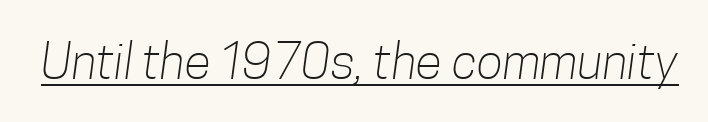
This is not heavy type; no bold has been used. The glyphs are accompanied by a horizontal stroke just below them. Think of a printed novel: that variable character pitch is what you see here. Does extra space separate the letters? No, they use regular spacing. The typeface chosen for these lines omits serifs.
